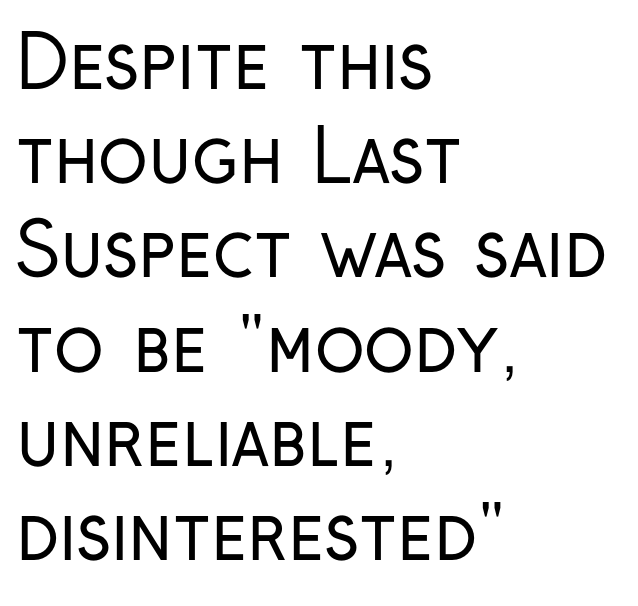
These glyphs show unthickened strokes, regular width or finer. This is roman type, the default non-slanted kind. Reading down the column, the eye jumps a familiar distance to each next line. This sample uses a sans-serif face.
